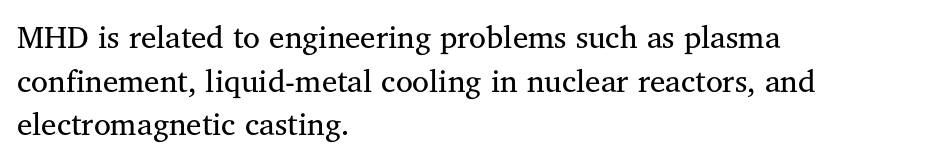
{"serif": "yes", "italic": "no", "bold": "no", "weight": "regular", "width": "normal", "stroke_contrast": "medium", "x_height": "medium", "monospaced": "no", "underline": "no", "align": "left", "line_spacing": "normal", "line_spacing_ratio": 1.41, "letter_spacing": "normal", "letter_spacing_em": 0.0, "glyph_px": 31}
